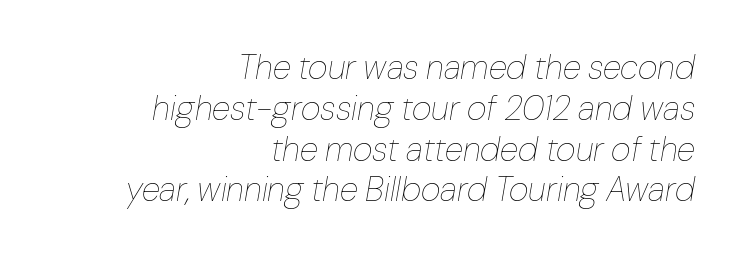
Q: Is the text bold? A: No.
Q: Is the text italic (slanted)? A: Yes, it leans right by about 10 degrees.
Q: Is the text underlined? A: No.
Q: How is the paragraph aligned? A: Right-aligned.
Q: Is the spacing between letters normal or unusually wide? A: Normal.
Q: Width (condensed, normal, or wide)? A: Normal.
Q: Stroke contrast? A: Low.
Q: x-height? A: Medium.
Q: Monospaced? A: No.
